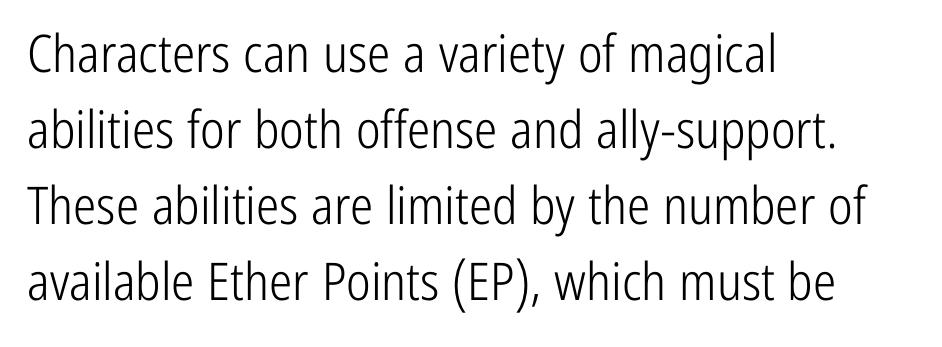
The paragraph has a hard left edge and a soft right edge. The vertical gap from one line to the next is medium. The typeface chosen for these lines omits serifs. This is not heavy type; no bold has been used.
